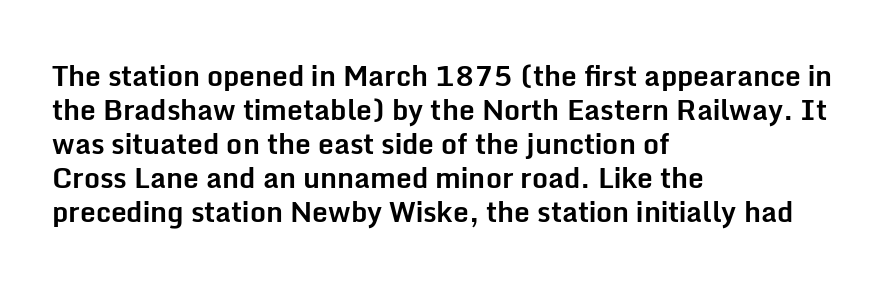
{"serif": "no", "italic": "no", "bold": "yes", "weight": "bold", "width": "normal", "stroke_contrast": "low", "x_height": "medium", "monospaced": "no", "underline": "no", "align": "left", "line_spacing_ratio": 1.21, "letter_spacing": "normal", "letter_spacing_em": 0.0, "glyph_px": 28}
